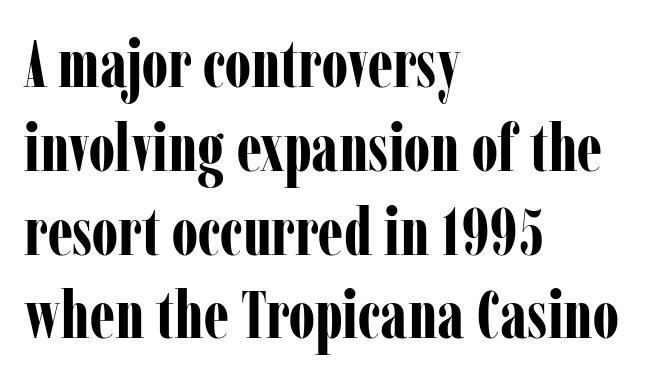
Q: Is the text bold? A: Yes.
Q: Is the text italic (slanted)? A: No, it is upright.
Q: Is the typeface a serif or a sans-serif typeface? A: Serif.
Q: Is the text underlined? A: No.
Q: How is the paragraph aligned? A: Left-aligned.
Q: Is the spacing between letters normal or unusually wide? A: Normal.
Q: Is the spacing between lines tight, normal or loose? A: Normal.
Q: Width (condensed, normal, or wide)? A: Condensed.
Q: Stroke contrast? A: Low.
Q: x-height? A: Medium.
Q: Monospaced? A: No.
